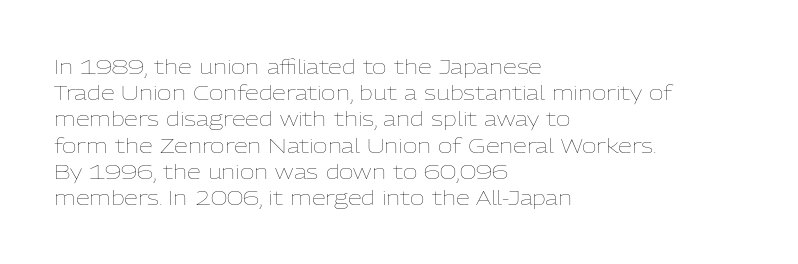
The image shows 20 px text type, upright; set left-aligned, normal line spacing (1.31x), normal letter spacing, not underlined.
